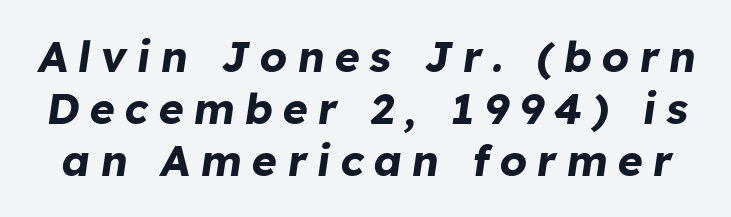
Looks like regular typesetting: each glyph gets only the width it needs. The letterforms stand isolated, each surrounded by extra space. Quick note: underline off. These lines carry a lot of weight — the face is fully bold.
